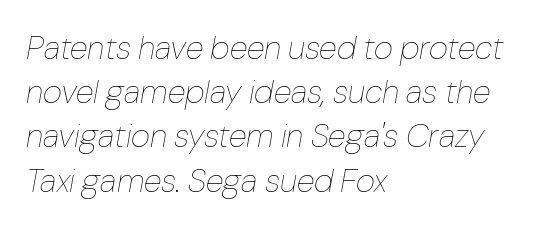
Stroke mass is kept to a normal reading level or below. The glyphs look as if they've been sheared to an angle. This sample uses plain, unmodified letter spacing. Each letter keeps its own natural width here, so spacing adapts to shape.
